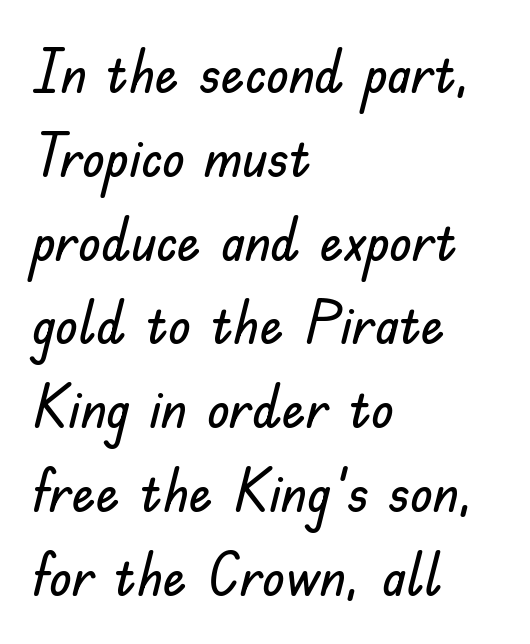
Here the designer chose a conventional face with non-uniform glyph widths. The setting favours the left margin, as ordinary paragraphs usually do. Unlike a traditional serif, this face leaves its strokes unadorned.
